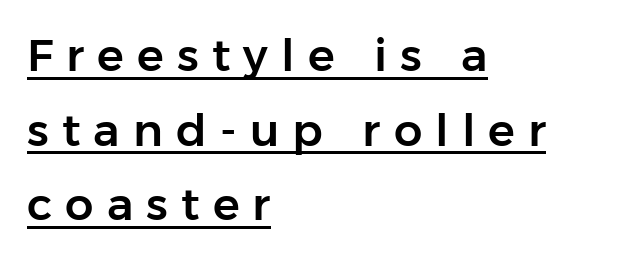
Spacing verdict: proportional, widths tailored to each character. Horizontal alignment here is leftward, the default for most running prose. Is there an underline? Yes — a line sits under the letters. The type sits square on the baseline with zero lean. Interline gaps are of average width in this sample. This sample uses expanded letter spacing, leaving extra air between glyphs.
